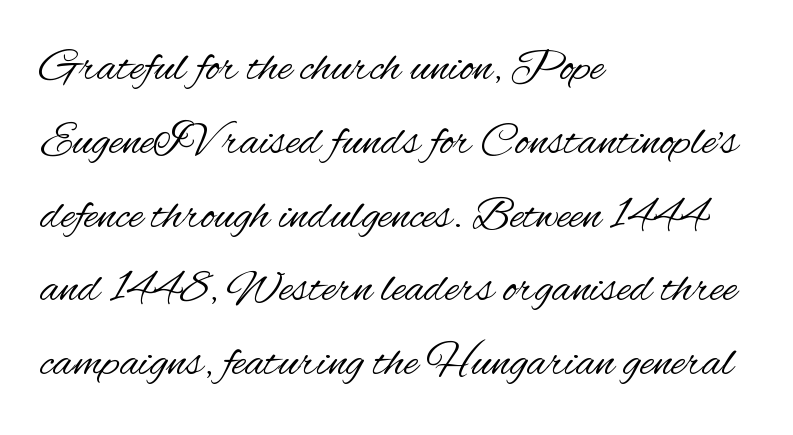
The image shows 47 px regular-weight, condensed sans-serif type; set left-aligned, normal line spacing (1.57x), normal letter spacing, not underlined; medium stroke contrast and a small x-height.
